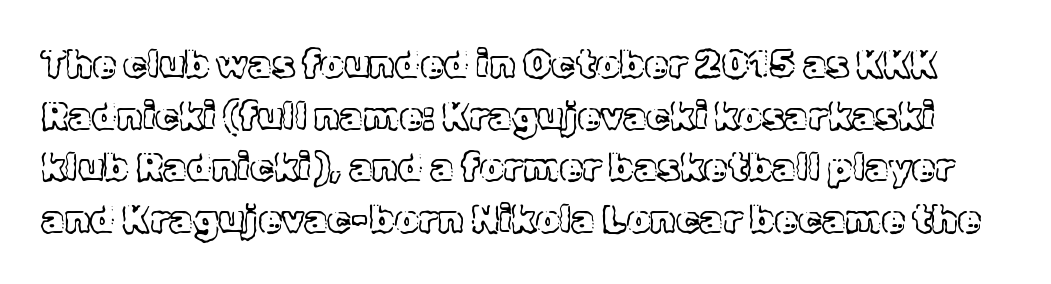
The image shows 38 px text type, upright; set normal line spacing (1.36x), normal letter spacing, not underlined; a medium x-height.
